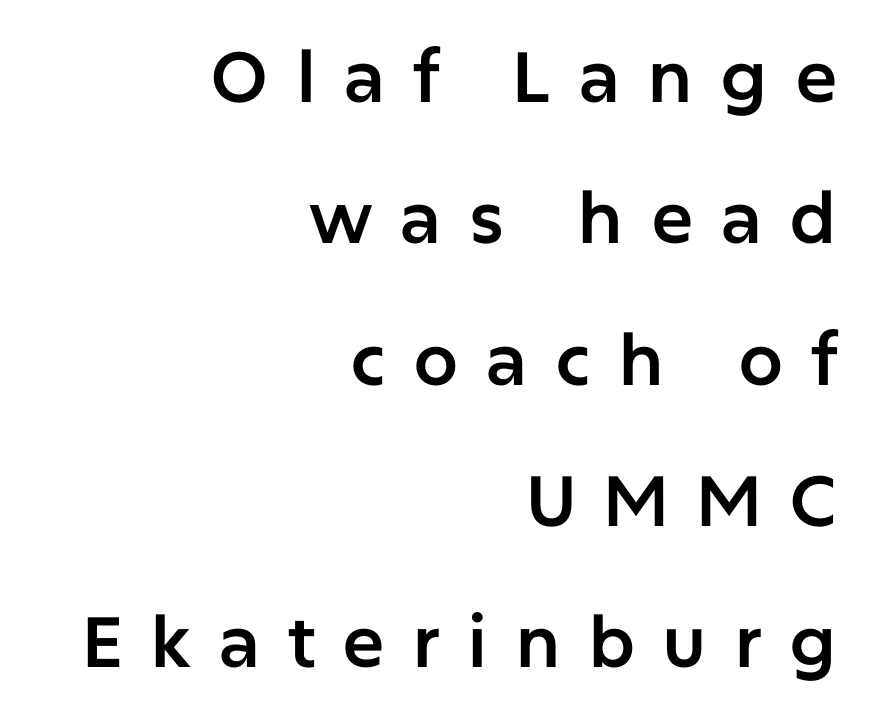
{"serif": "no", "italic": "no", "width": "normal", "stroke_contrast": "low", "x_height": "medium", "monospaced": "no", "underline": "no", "align": "right", "line_spacing": "loose", "line_spacing_ratio": 1.99, "letter_spacing": "wide", "letter_spacing_em": 0.38, "glyph_px": 71}
